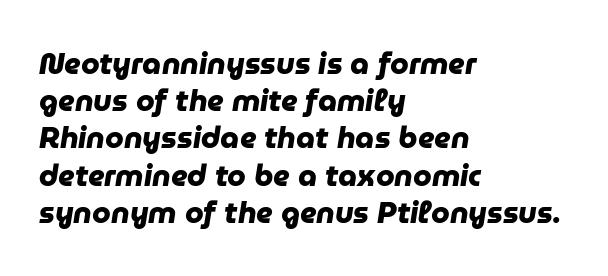
All the whitespace from short lines collects on the right. The type is set solid horizontally, with unmodified tracking. The type family on display is of the sans-serif kind. Is this a fixed-width face? No — the glyphs have proportional, varying widths. Quick note: underline off. A dark, heavy texture on the line: the type is bold.
